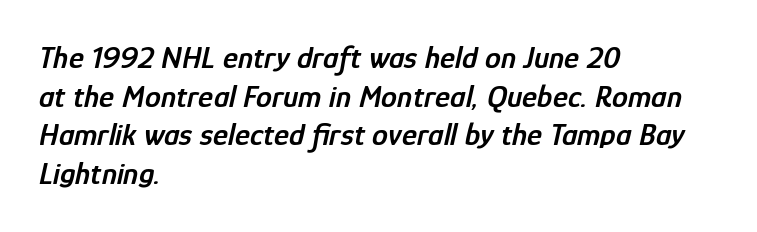
Q: Is the text bold? A: Semi-bold.
Q: Is the text italic (slanted)? A: Yes, it leans right by about 12 degrees.
Q: Is the text underlined? A: No.
Q: How is the paragraph aligned? A: Left-aligned.
Q: Is the spacing between letters normal or unusually wide? A: Normal.
Q: Width (condensed, normal, or wide)? A: Condensed.
Q: Stroke contrast? A: Low.
Q: x-height? A: Medium.
Q: Monospaced? A: No.
